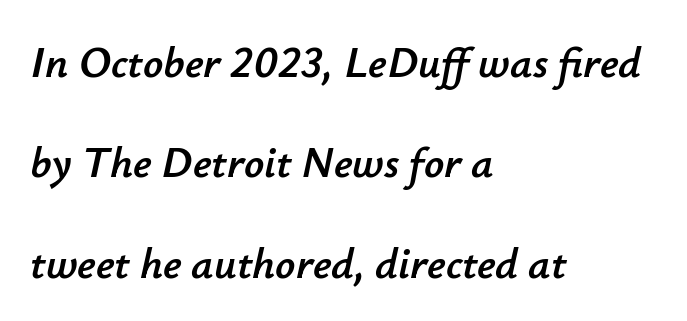
{"italic": "yes", "lean": "right", "slant_degrees": 12, "width": "normal", "stroke_contrast": "low", "x_height": "small", "monospaced": "no", "underline": "no", "align": "left", "line_spacing": "loose", "line_spacing_ratio": 2.28, "letter_spacing": "normal", "letter_spacing_em": 0.0, "glyph_px": 44}
